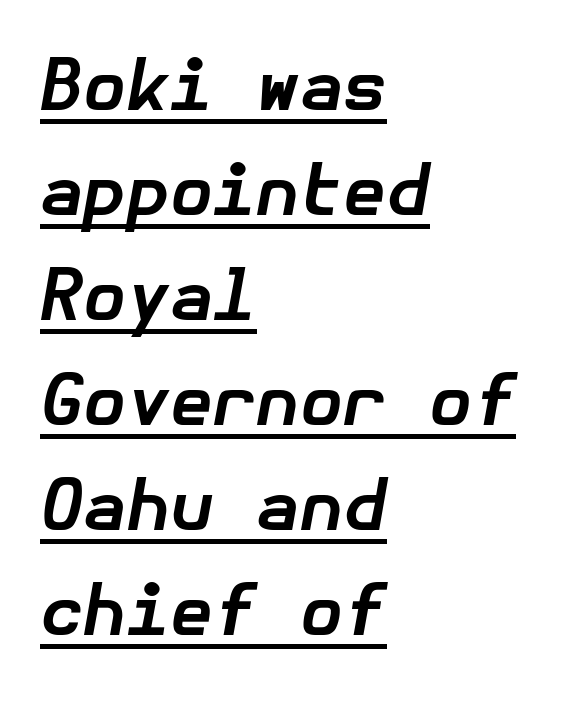
{"italic": "yes", "lean": "right", "slant_degrees": 10, "bold": "yes", "weight": "bold", "width": "normal", "stroke_contrast": "low", "x_height": "medium", "underline": "yes", "align": "left", "line_spacing": "normal", "line_spacing_ratio": 1.5, "letter_spacing": "normal", "letter_spacing_em": 0.0, "glyph_px": 70}
